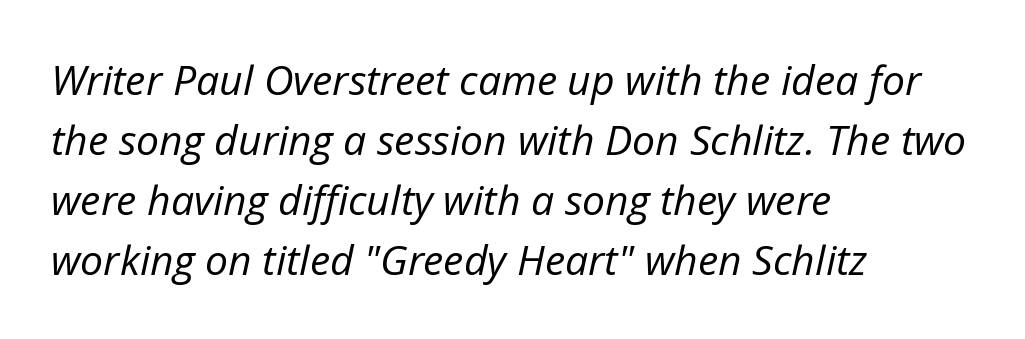
{"italic": "yes", "lean": "right", "slant_degrees": 12, "bold": "no", "weight": "regular", "width": "normal", "stroke_contrast": "low", "x_height": "medium", "monospaced": "no", "underline": "no", "align": "left", "line_spacing": "normal", "line_spacing_ratio": 1.46, "letter_spacing": "normal", "letter_spacing_em": 0.0, "glyph_px": 41}
